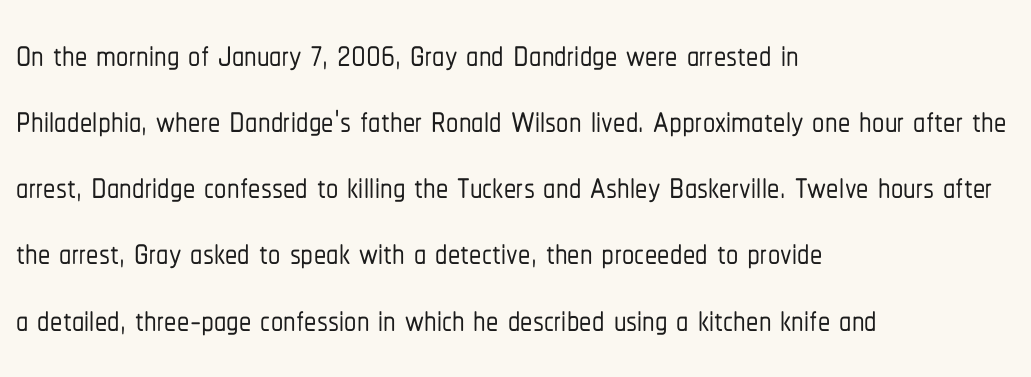
These lines are composed in type without serifs. The rows are spaced the way most documents space them. If you drew a line through each stem, it would be perfectly vertical. Nobody touched the tracking dial on this one. Think of a printed novel: that variable character pitch is what you see here.
